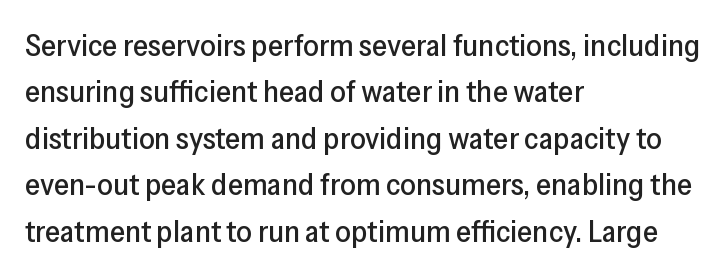
Q: Is the text italic (slanted)? A: No, it is upright.
Q: Is the typeface a serif or a sans-serif typeface? A: Sans-serif.
Q: Is the text underlined? A: No.
Q: How is the paragraph aligned? A: Left-aligned.
Q: Is the spacing between letters normal or unusually wide? A: Normal.
Q: Is the spacing between lines tight, normal or loose? A: Normal.
Q: Width (condensed, normal, or wide)? A: Normal.
Q: Stroke contrast? A: Low.
Q: x-height? A: Medium.
Q: Monospaced? A: No.
